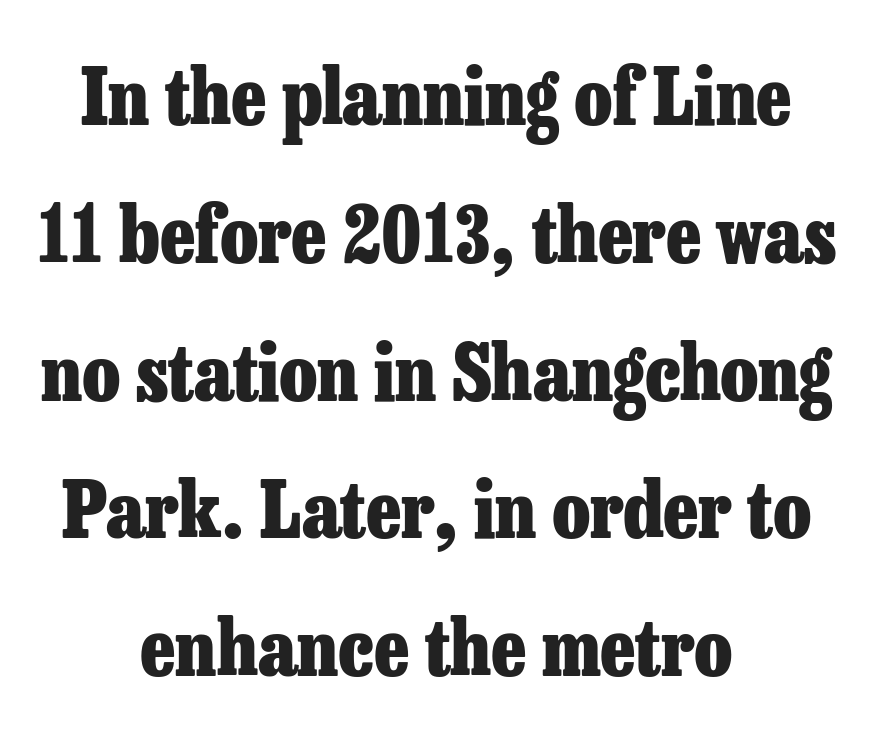
The image shows 77 px heavy serif type, upright; set centered, line spacing 1.79x, normal letter spacing, not underlined; low stroke contrast and a medium x-height.
